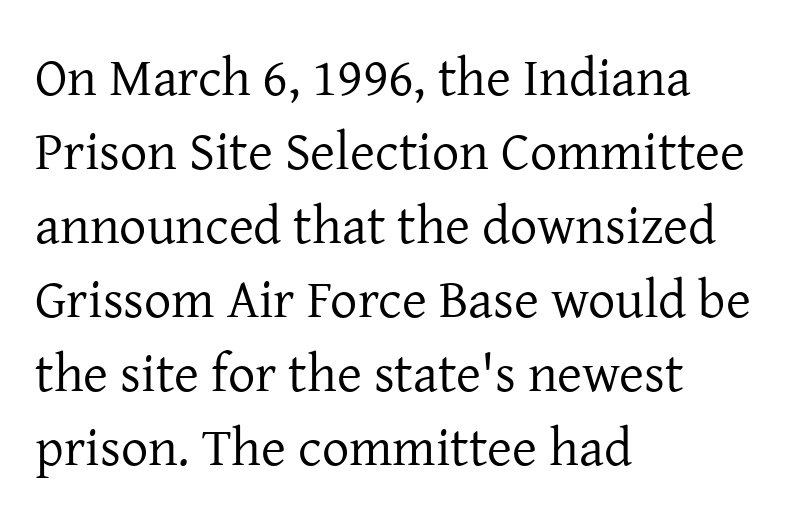
Q: Is the text bold? A: No.
Q: Is the text italic (slanted)? A: No, it is upright.
Q: Is the typeface a serif or a sans-serif typeface? A: Serif.
Q: Is the text underlined? A: No.
Q: How is the paragraph aligned? A: Left-aligned.
Q: Is the spacing between letters normal or unusually wide? A: Normal.
Q: Is the spacing between lines tight, normal or loose? A: Normal.
Q: Width (condensed, normal, or wide)? A: Normal.
Q: Stroke contrast? A: Low.
Q: x-height? A: Medium.
Q: Monospaced? A: No.
